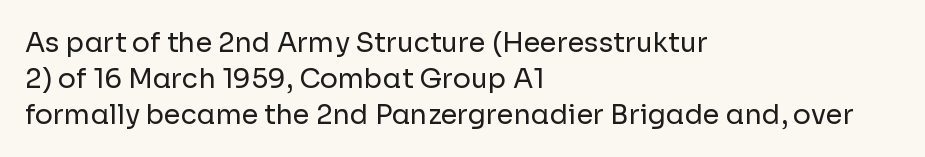
The image shows 27 px text type, upright; set left-aligned, normal line spacing (1.33x), normal letter spacing, not underlined.
